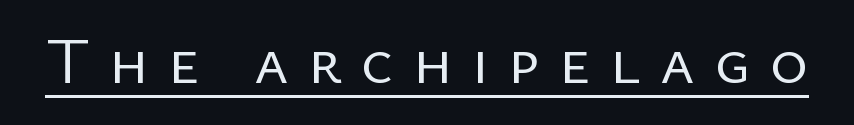
The image shows 65 px regular-weight sans-serif type, upright; set unusually wide letter spacing (+0.3 em), underlined; low stroke contrast and a medium x-height.
